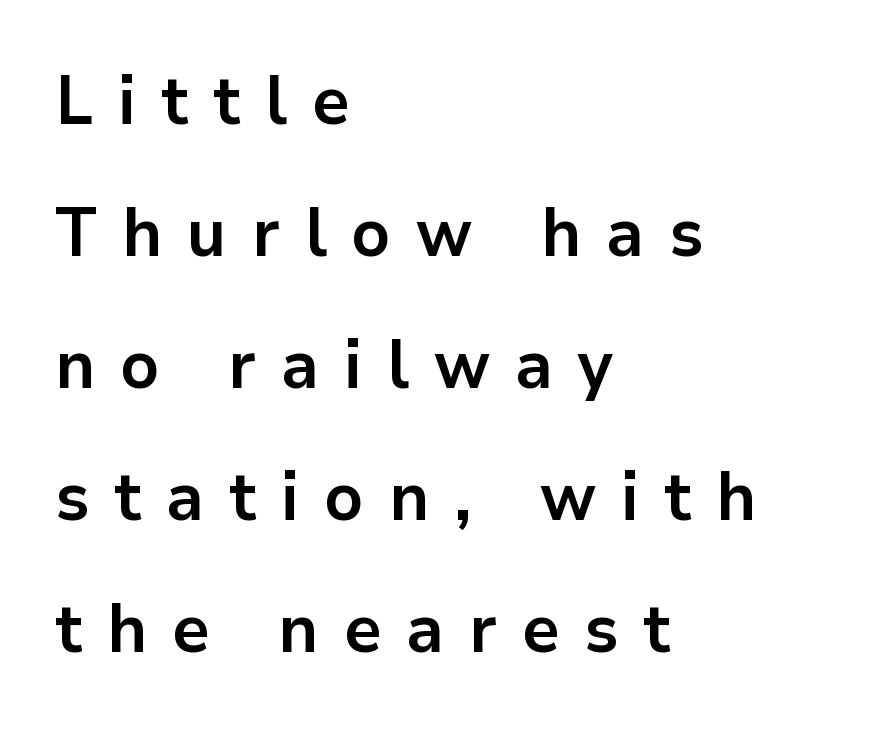
{"serif": "no", "italic": "no", "bold": "yes", "weight": "bold", "width": "normal", "stroke_contrast": "low", "x_height": "medium", "monospaced": "no", "underline": "no", "align": "left", "line_spacing": "loose", "line_spacing_ratio": 1.94, "letter_spacing": "wide", "letter_spacing_em": 0.37, "glyph_px": 68}
